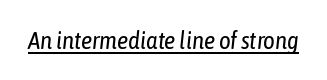
The image shows 25 px text type, italic (leaning right); set normal letter spacing, underlined.
